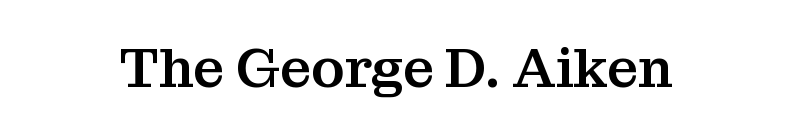
The image shows 55 px serif type, upright; set normal letter spacing, not underlined; medium stroke contrast and a medium x-height.
